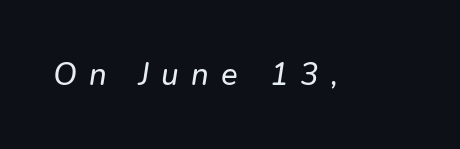
Compared with typical body copy, the letter spacing here is much looser. A clean baseline with only descenders dipping below it. The glyphs in this specimen are sans serif. Note the varied advance widths — an 'i' is clearly narrower than an 'm'.
